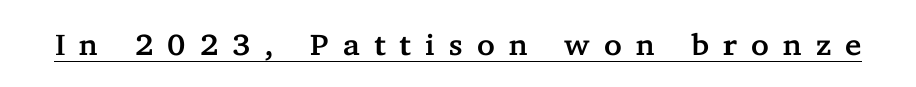
{"serif": "yes", "italic": "no", "width": "normal", "stroke_contrast": "low", "x_height": "medium", "monospaced": "no", "underline": "yes", "letter_spacing": "wide", "letter_spacing_em": 0.47, "glyph_px": 30}
